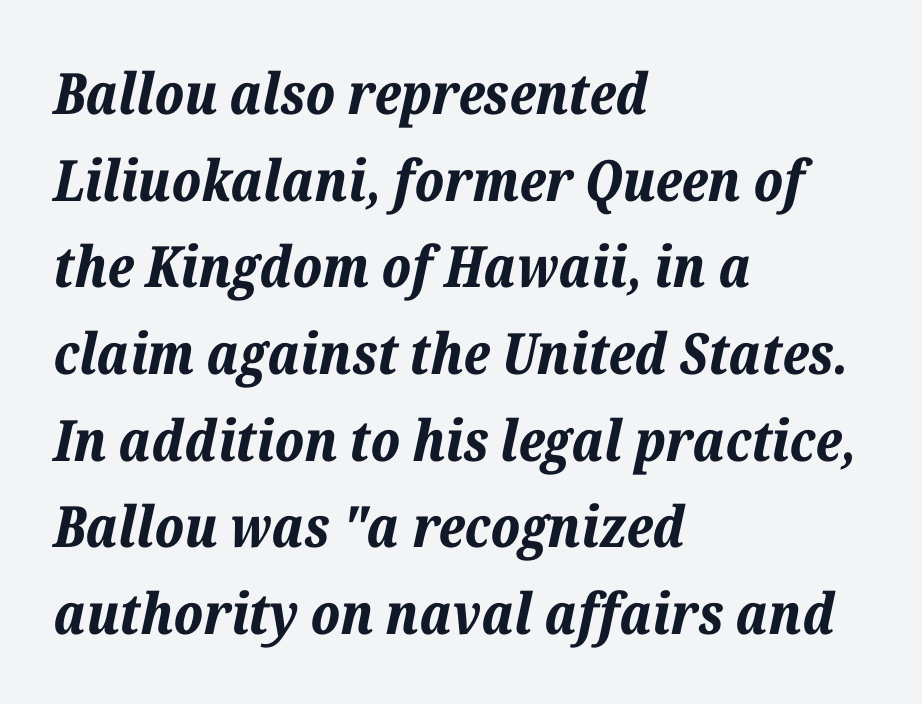
The image shows 57 px bold type, italic (leaning right); set left-aligned, normal line spacing (1.52x), normal letter spacing, not underlined; low stroke contrast and a medium x-height.
